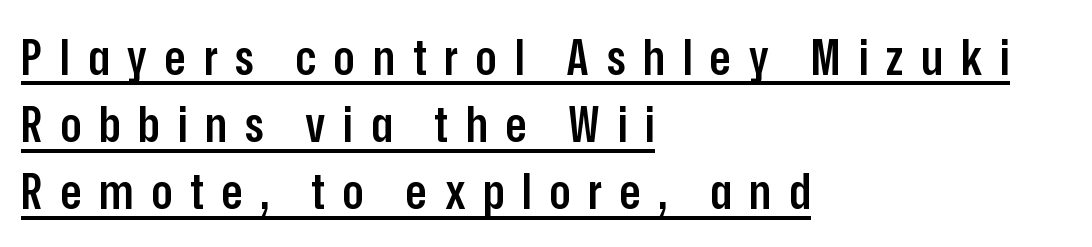
Posture: upright roman. Serifs: no, the terminals of the letterforms are clean. The passage shown has open, widely tracked lettering throughout. Successive baselines arrive at the customary interval.
